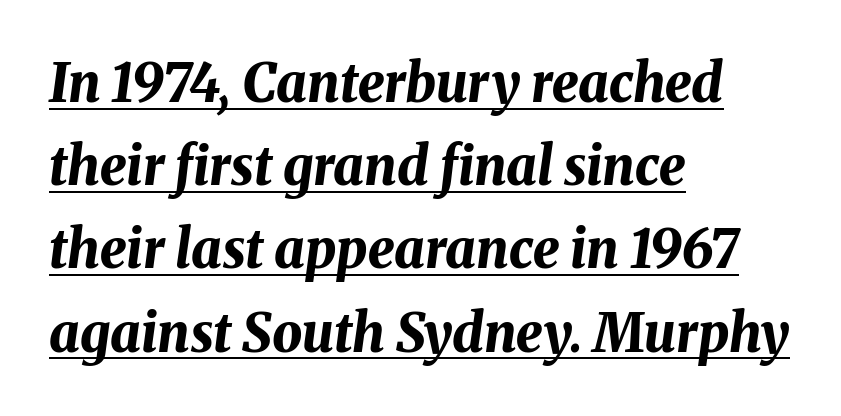
Q: Is the text bold? A: Yes.
Q: Is the text italic (slanted)? A: Yes, it leans right by about 8 degrees.
Q: Is the text underlined? A: Yes.
Q: How is the paragraph aligned? A: Left-aligned.
Q: Is the spacing between letters normal or unusually wide? A: Normal.
Q: Is the spacing between lines tight, normal or loose? A: Normal.
Q: Width (condensed, normal, or wide)? A: Normal.
Q: Stroke contrast? A: Medium.
Q: x-height? A: Medium.
Q: Monospaced? A: No.
